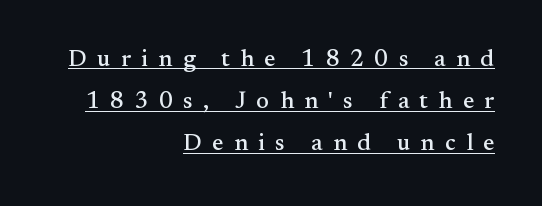
Q: Is the text italic (slanted)? A: No, it is upright.
Q: Is the text underlined? A: Yes.
Q: How is the paragraph aligned? A: Right-aligned.
Q: Is the spacing between letters normal or unusually wide? A: Unusually wide.
